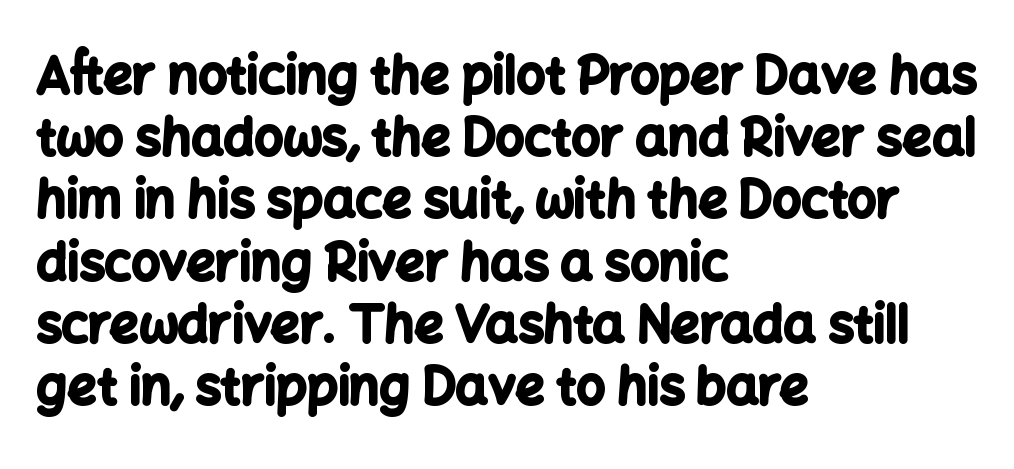
Does the lettering tilt? It doesn't — this is upright. In CSS terms this would be text-align: left. Is the type bold? Yes — the strokes are clearly thick and heavy. Think of a printed novel: that variable character pitch is what you see here.
